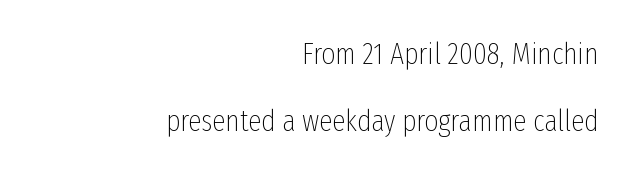
The image shows 30 px thin, condensed sans-serif type, upright; set right-aligned, loose line spacing (2.22x), normal letter spacing, not underlined; low stroke contrast and a medium x-height.
